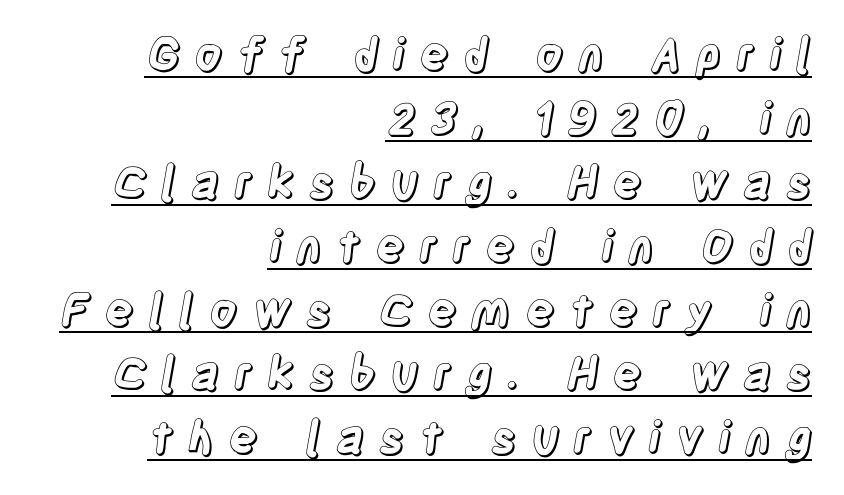
{"width": "condensed", "x_height": "large", "monospaced": "no", "underline": "yes", "align": "right", "line_spacing": "normal", "line_spacing_ratio": 1.42, "letter_spacing": "wide", "letter_spacing_em": 0.29, "glyph_px": 45}
